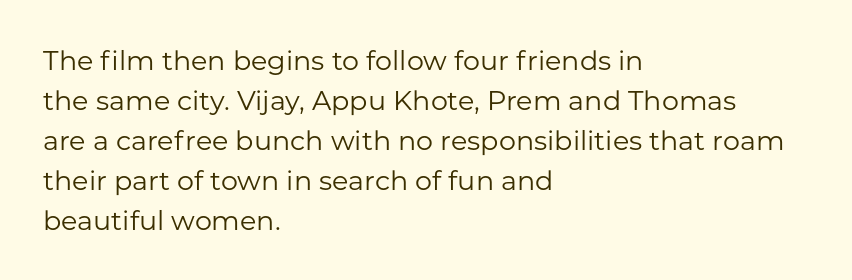
Q: Is the text bold? A: No.
Q: Is the text italic (slanted)? A: No, it is upright.
Q: Is the text underlined? A: No.
Q: How is the paragraph aligned? A: Left-aligned.
Q: Is the spacing between letters normal or unusually wide? A: Normal.
Q: Is the spacing between lines tight, normal or loose? A: Normal.
